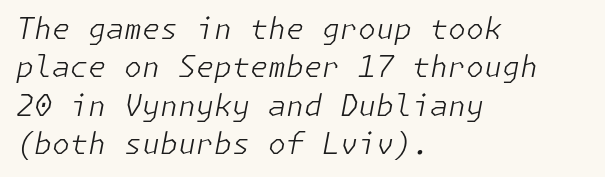
Q: Is the text bold? A: No.
Q: Is the text italic (slanted)? A: Yes, it leans right by about 11 degrees.
Q: Is the text underlined? A: No.
Q: How is the paragraph aligned? A: Left-aligned.
Q: Is the spacing between letters normal or unusually wide? A: Normal.
Q: Is the spacing between lines tight, normal or loose? A: Normal.
Q: Width (condensed, normal, or wide)? A: Normal.
Q: Stroke contrast? A: Low.
Q: x-height? A: Medium.
